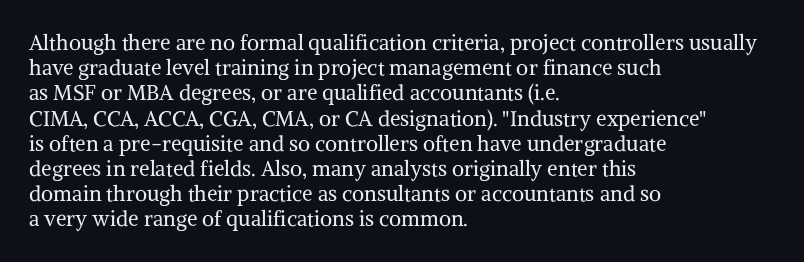
{"italic": "no", "bold": "no", "underline": "no", "align": "left", "line_spacing_ratio": 1.2, "letter_spacing": "normal", "letter_spacing_em": 0.0, "glyph_px": 21}
